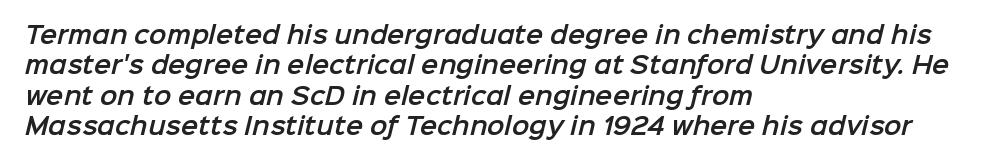
Q: Is the text underlined? A: No.
Q: How is the paragraph aligned? A: Left-aligned.
Q: Is the spacing between letters normal or unusually wide? A: Normal.
Q: Is the spacing between lines tight, normal or loose? A: Normal.
